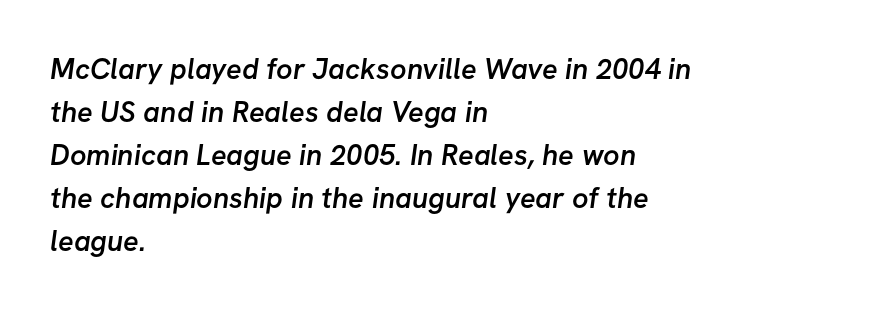
{"serif": "no", "bold": "semi", "weight": "semibold", "width": "normal", "stroke_contrast": "low", "x_height": "medium", "monospaced": "no", "underline": "no", "align": "left", "line_spacing": "normal", "line_spacing_ratio": 1.48, "letter_spacing": "normal", "letter_spacing_em": 0.0, "glyph_px": 29}
